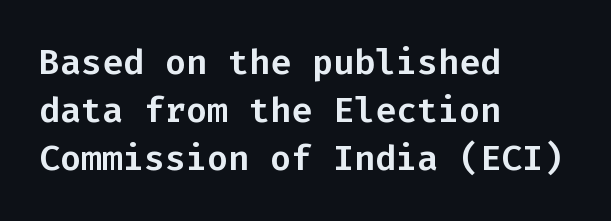
{"serif": "no", "italic": "no", "width": "normal", "stroke_contrast": "low", "x_height": "medium", "monospaced": "yes", "underline": "no", "align": "left", "line_spacing": "normal", "line_spacing_ratio": 1.37, "letter_spacing": "normal", "letter_spacing_em": 0.0, "glyph_px": 35}
